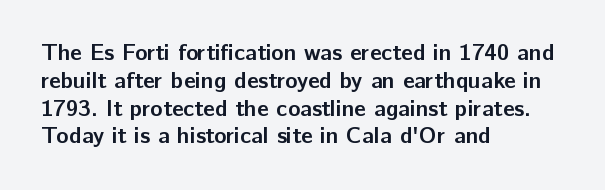
{"italic": "no", "bold": "yes", "underline": "no", "align": "left", "line_spacing_ratio": 1.21, "letter_spacing": "normal", "letter_spacing_em": 0.0, "glyph_px": 23}
